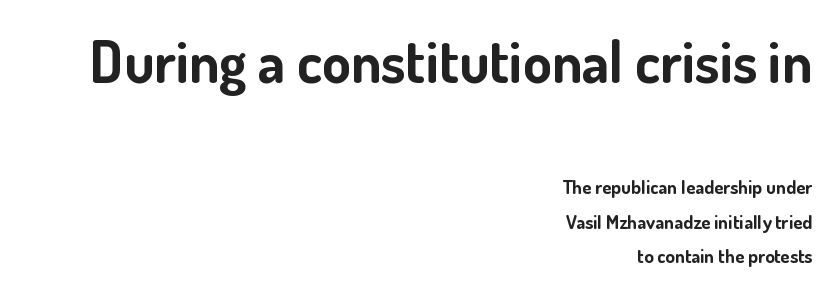
{"serif": "no", "italic": "no", "bold": "yes", "weight": "bold", "width": "normal", "stroke_contrast": "low", "x_height": "small", "monospaced": "no", "underline": "no", "align": "right", "line_spacing_ratio": 1.81, "letter_spacing": "normal", "letter_spacing_em": 0.0, "larger_block": "first", "size_ratio": 3.05, "glyph_px": 58}
